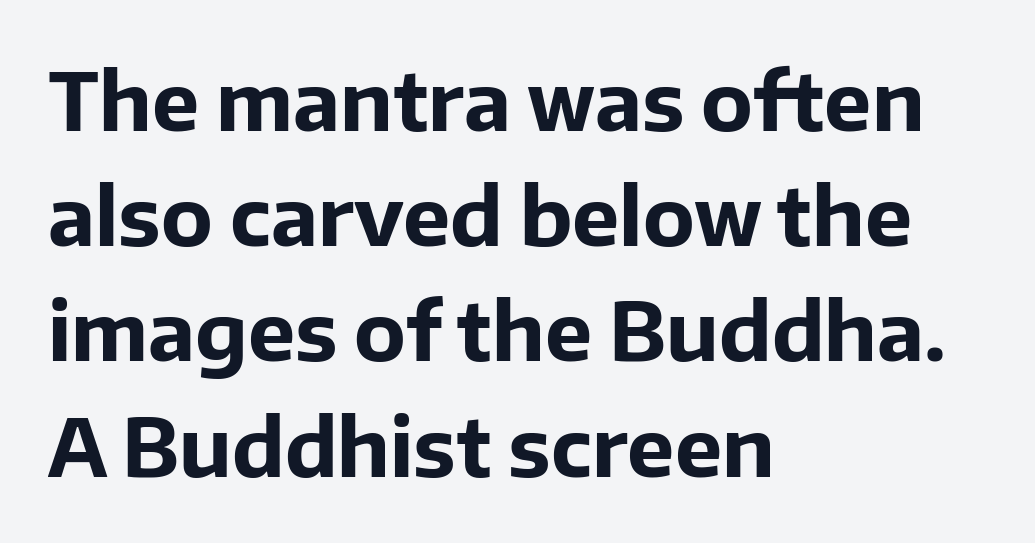
The image shows 80 px bold sans-serif type, upright; set left-aligned, normal line spacing (1.44x), normal letter spacing, not underlined; low stroke contrast and a medium x-height.
